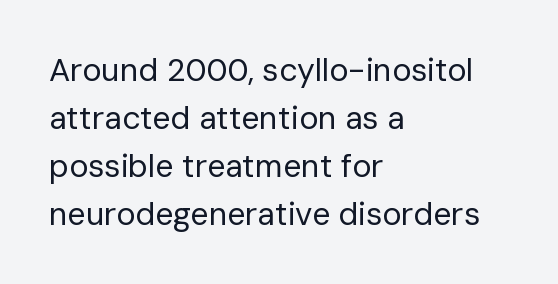
Each letter keeps its own natural width here, so spacing adapts to shape. Italic? Not at all — the glyphs are vertical. Regular leading. No extra ink here — the face is not bold. The compositor pushed each line to the left boundary.
